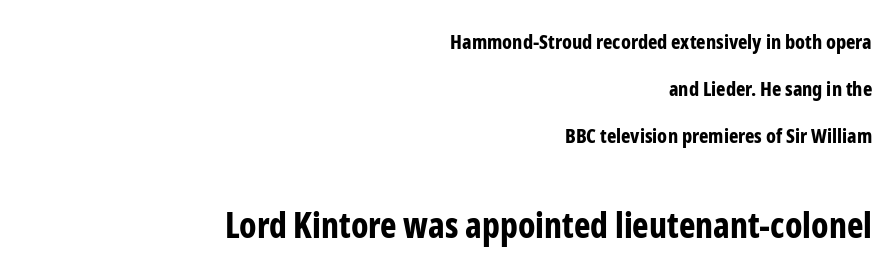
Q: Is the text bold? A: Yes.
Q: Is the text italic (slanted)? A: No, it is upright.
Q: Is the typeface a serif or a sans-serif typeface? A: Sans-serif.
Q: Is the text underlined? A: No.
Q: How is the paragraph aligned? A: Right-aligned.
Q: Is the spacing between letters normal or unusually wide? A: Normal.
Q: Is the spacing between lines tight, normal or loose? A: Loose.
Q: Which block of text is set in a larger size, the first (top) or the second (bottom)? A: The second (bottom) one.
Q: Width (condensed, normal, or wide)? A: Condensed.
Q: Stroke contrast? A: Low.
Q: x-height? A: Medium.
Q: Monospaced? A: No.
